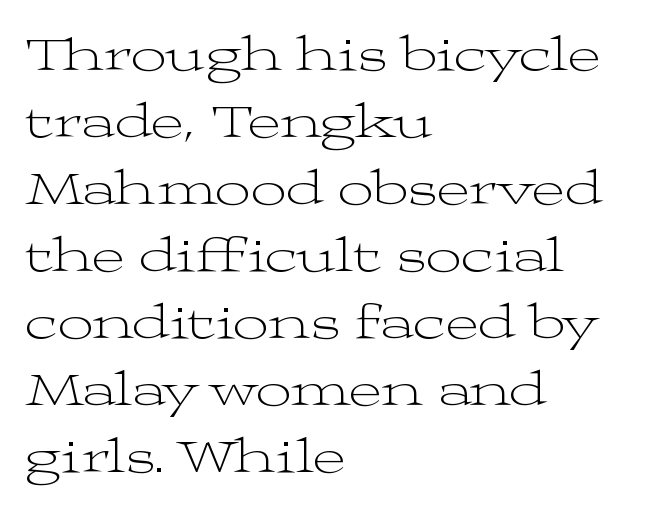
Q: Is the text bold? A: No.
Q: Is the text italic (slanted)? A: No, it is upright.
Q: Is the typeface a serif or a sans-serif typeface? A: Serif.
Q: Is the text underlined? A: No.
Q: How is the paragraph aligned? A: Left-aligned.
Q: Is the spacing between letters normal or unusually wide? A: Normal.
Q: Is the spacing between lines tight, normal or loose? A: Normal.
Q: Width (condensed, normal, or wide)? A: Wide.
Q: Stroke contrast? A: Medium.
Q: x-height? A: Medium.
Q: Monospaced? A: No.
